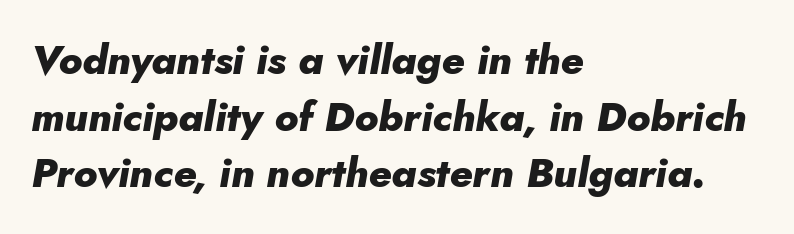
Unmarked baselines from the first word to the last. The line texture is even and compact thanks to regular tracking. The passage is arranged the way most books set body copy — flush left. Rendered with sloped, italic letterforms. Each letter keeps its own natural width here, so spacing adapts to shape. Look at the stroke-to-counter ratio: heavy, a bold.
